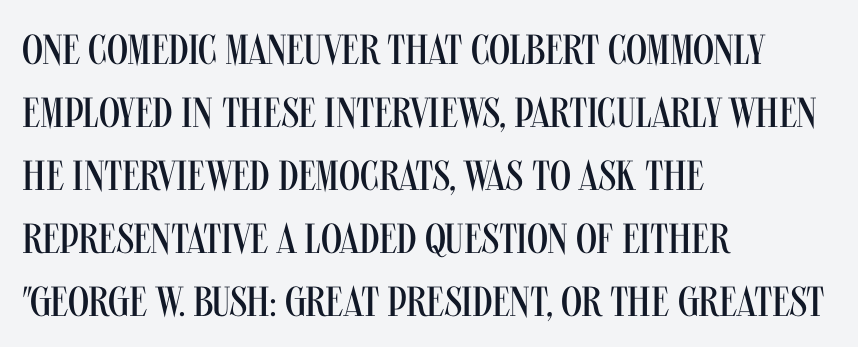
Proportional: the letters do not fall into vertical columns. The characters display no serif detailing; their extremities are plain. Quick note: underline off. Each stroke keeps to a modest, everyday thickness or less. Notice how the passage keeps a crisp vertical edge on the left only.
